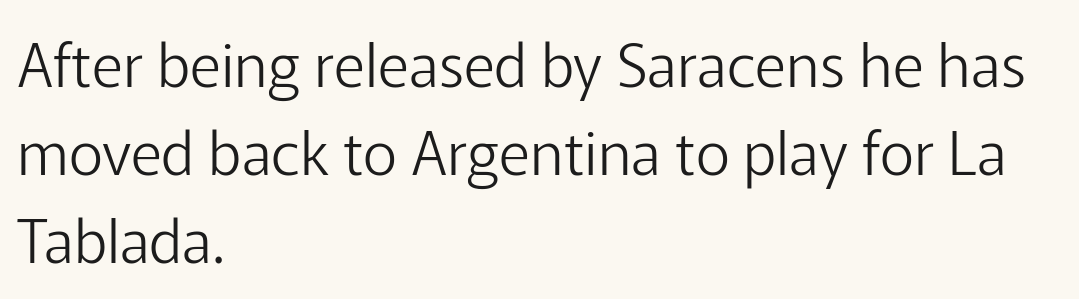
Q: Is the text bold? A: No.
Q: Is the text italic (slanted)? A: No, it is upright.
Q: Is the typeface a serif or a sans-serif typeface? A: Sans-serif.
Q: Is the text underlined? A: No.
Q: How is the paragraph aligned? A: Left-aligned.
Q: Is the spacing between letters normal or unusually wide? A: Normal.
Q: Is the spacing between lines tight, normal or loose? A: Normal.
Q: Width (condensed, normal, or wide)? A: Normal.
Q: Stroke contrast? A: Low.
Q: x-height? A: Medium.
Q: Monospaced? A: No.
